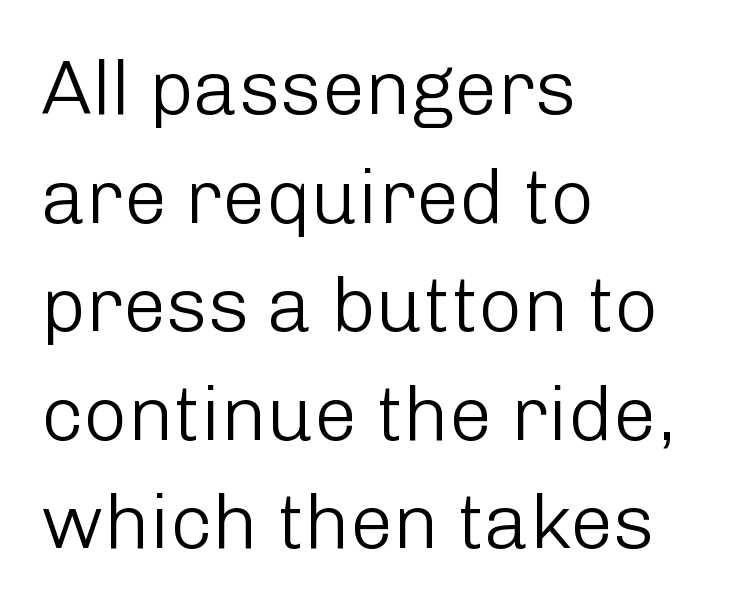
The image shows 77 px light sans-serif type, upright; set left-aligned, normal line spacing (1.41x), normal letter spacing, not underlined; low stroke contrast and a medium x-height.
